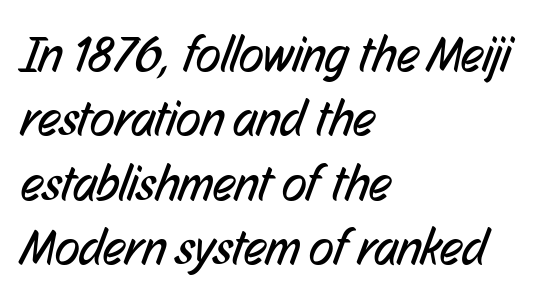
Q: Is the text bold? A: No.
Q: Is the typeface a serif or a sans-serif typeface? A: Sans-serif.
Q: Is the text underlined? A: No.
Q: How is the paragraph aligned? A: Left-aligned.
Q: Is the spacing between letters normal or unusually wide? A: Normal.
Q: Is the spacing between lines tight, normal or loose? A: Normal.
Q: Width (condensed, normal, or wide)? A: Condensed.
Q: Stroke contrast? A: Low.
Q: x-height? A: Medium.
Q: Monospaced? A: No.
